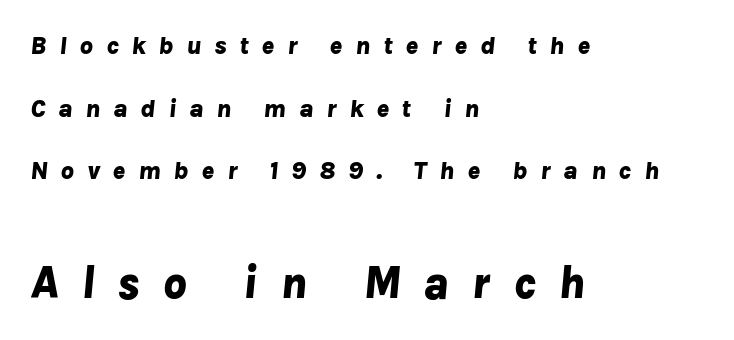
Q: Is the text bold? A: Yes.
Q: Is the text italic (slanted)? A: Yes, it leans right by about 8 degrees.
Q: Is the text underlined? A: No.
Q: How is the paragraph aligned? A: Left-aligned.
Q: Is the spacing between letters normal or unusually wide? A: Unusually wide.
Q: Is the spacing between lines tight, normal or loose? A: Loose.
Q: Which block of text is set in a larger size, the first (top) or the second (bottom)? A: The second (bottom) one.
Q: Width (condensed, normal, or wide)? A: Normal.
Q: Stroke contrast? A: Low.
Q: x-height? A: Medium.
Q: Monospaced? A: No.
